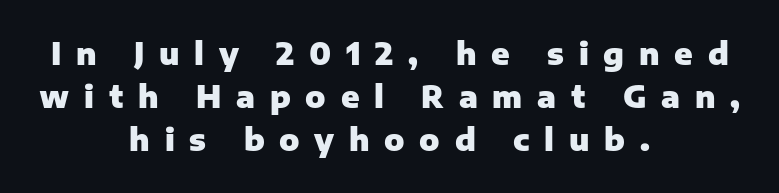
A typesetter would mark this as roman, not italic. The passage shown has open, widely tracked lettering throughout. If you measured baseline to baseline, you'd find a middling distance. Think of a printed novel: that variable character pitch is what you see here. Compared with a flush-left layout, this one balances lines on the center instead.
